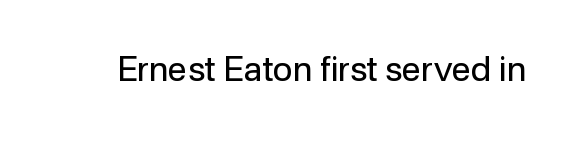
The image shows 34 px regular-weight sans-serif type, upright; set normal letter spacing, not underlined; low stroke contrast and a medium x-height.
